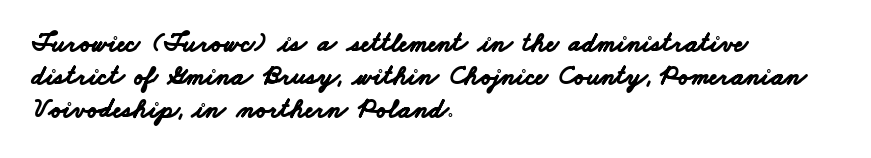
Q: Is the text bold? A: Yes.
Q: Is the text underlined? A: No.
Q: How is the paragraph aligned? A: Left-aligned.
Q: Is the spacing between letters normal or unusually wide? A: Normal.
